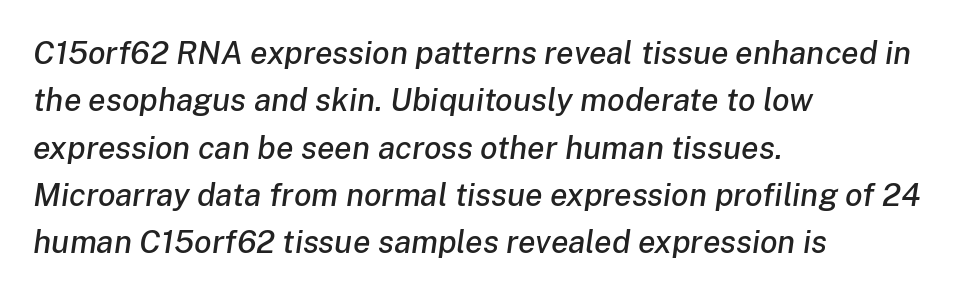
If you drew a line through each stem, it would be angled. The foot of each line stays bare and open. Here the designer chose a conventional face with non-uniform glyph widths. This block has exactly the height ordinary leading produces.
